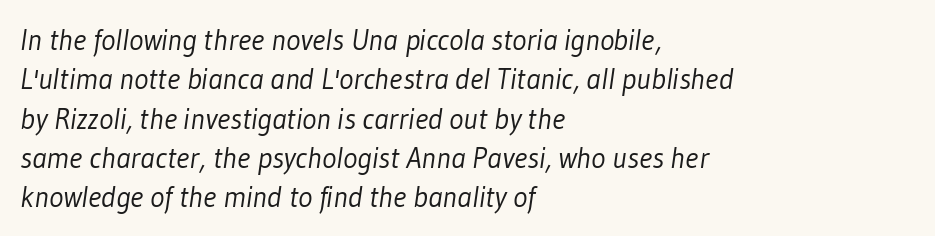
Q: Is the text bold? A: No.
Q: Is the typeface a serif or a sans-serif typeface? A: Sans-serif.
Q: Is the text underlined? A: No.
Q: How is the paragraph aligned? A: Left-aligned.
Q: Is the spacing between letters normal or unusually wide? A: Normal.
Q: Is the spacing between lines tight, normal or loose? A: Normal.
Q: Width (condensed, normal, or wide)? A: Condensed.
Q: Stroke contrast? A: Low.
Q: x-height? A: Medium.
Q: Monospaced? A: No.
